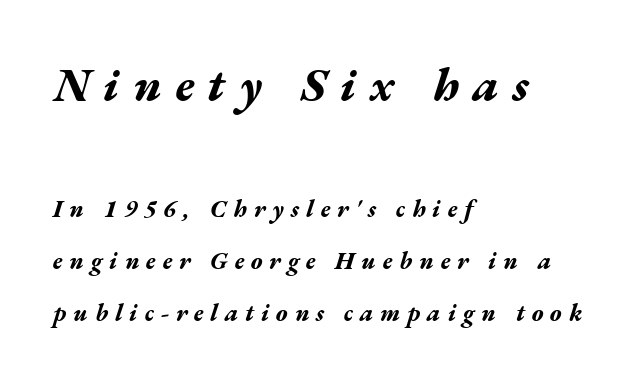
Q: Is the text bold? A: Yes.
Q: Is the text italic (slanted)? A: Yes, it leans right by about 17 degrees.
Q: Is the text underlined? A: No.
Q: How is the paragraph aligned? A: Left-aligned.
Q: Is the spacing between letters normal or unusually wide? A: Unusually wide.
Q: Is the spacing between lines tight, normal or loose? A: Loose.
Q: Which block of text is set in a larger size, the first (top) or the second (bottom)? A: The first (top) one.
Q: Width (condensed, normal, or wide)? A: Wide.
Q: Stroke contrast? A: Medium.
Q: x-height? A: Medium.
Q: Monospaced? A: No.
